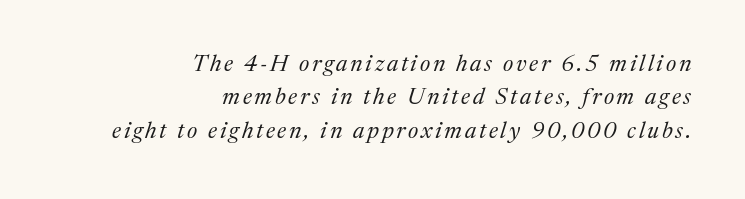
Q: Is the text bold? A: No.
Q: Is the text italic (slanted)? A: Yes, it leans right by about 17 degrees.
Q: Is the text underlined? A: No.
Q: How is the paragraph aligned? A: Right-aligned.
Q: Is the spacing between lines tight, normal or loose? A: Normal.
